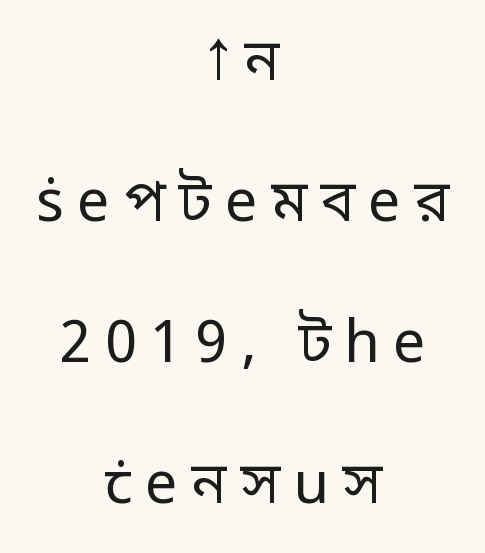
{"serif": "no", "italic": "no", "bold": "no", "weight": "regular", "width": "normal", "stroke_contrast": "low", "x_height": "medium", "monospaced": "no", "underline": "no", "align": "center", "line_spacing": "loose", "line_spacing_ratio": 2.43, "letter_spacing": "wide", "letter_spacing_em": 0.23, "glyph_px": 58}
